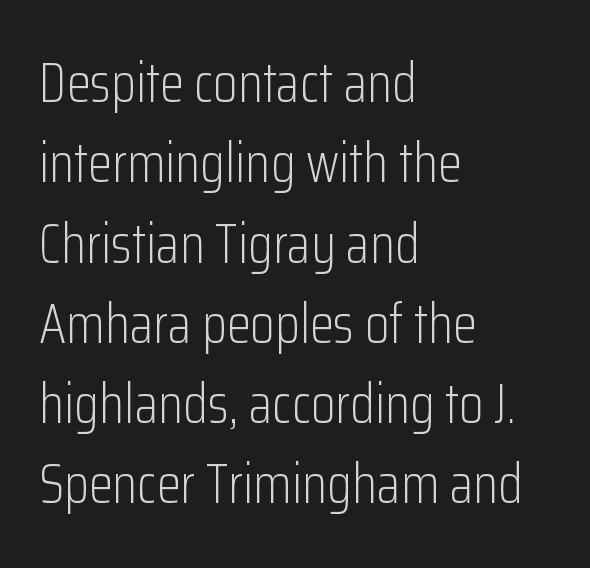
{"serif": "no", "italic": "no", "bold": "no", "weight": "light", "width": "condensed", "stroke_contrast": "low", "x_height": "medium", "monospaced": "no", "underline": "no", "align": "left", "line_spacing": "normal", "line_spacing_ratio": 1.46, "letter_spacing": "normal", "letter_spacing_em": 0.0, "glyph_px": 55}
